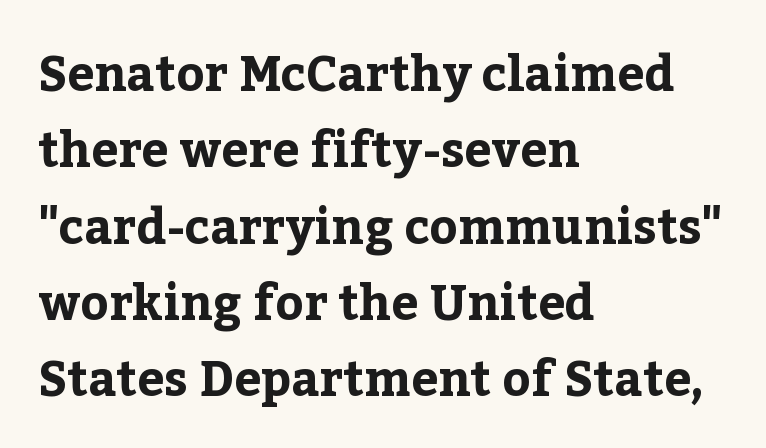
In CSS terms this would be text-align: left. Each letter's strokes conclude with small projecting serifs. Each word holds together tightly as a unit, with standard inter-letter gaps. Notice how descenders clear the ascenders below comfortably — that's standard leading.
